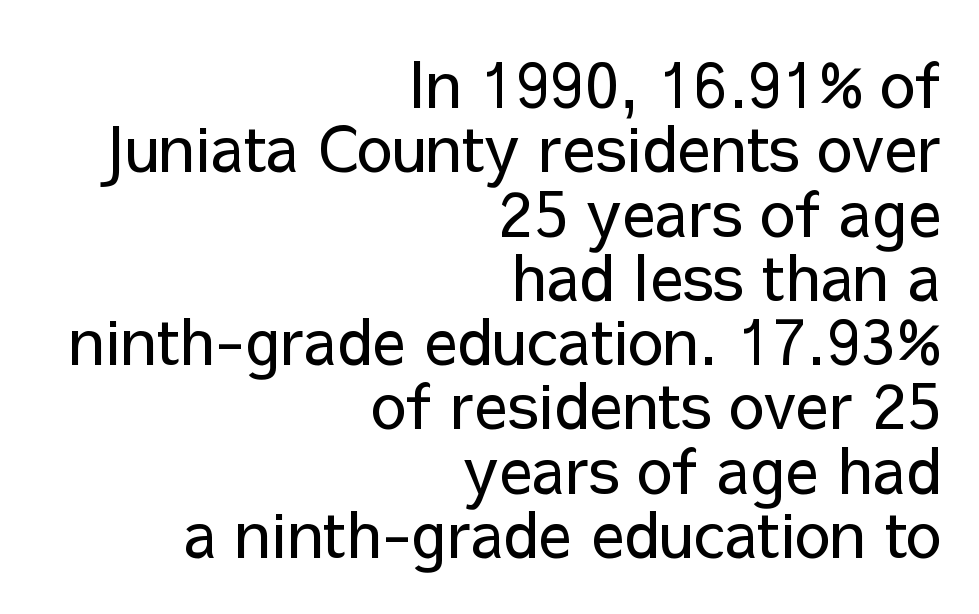
{"serif": "no", "italic": "no", "bold": "no", "weight": "regular", "width": "normal", "stroke_contrast": "low", "x_height": "medium", "monospaced": "no", "underline": "no", "align": "right", "line_spacing": "tight", "line_spacing_ratio": 1.02, "letter_spacing": "normal", "letter_spacing_em": 0.0, "glyph_px": 63}
